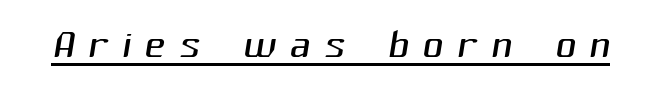
Q: Is the text bold? A: No.
Q: Is the typeface a serif or a sans-serif typeface? A: Sans-serif.
Q: Is the text underlined? A: Yes.
Q: Is the spacing between letters normal or unusually wide? A: Unusually wide.
Q: Width (condensed, normal, or wide)? A: Normal.
Q: Stroke contrast? A: Medium.
Q: x-height? A: Medium.
Q: Monospaced? A: No.
